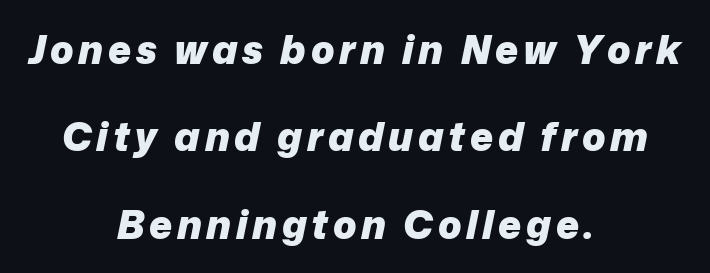
The typography opts for an oblique posture over an upright one. Just letters on the line, the space beneath them empty. A centered setting, common on invitations and titles, is used for this passage. I'd describe the lettering as bold — thick and assertive.
